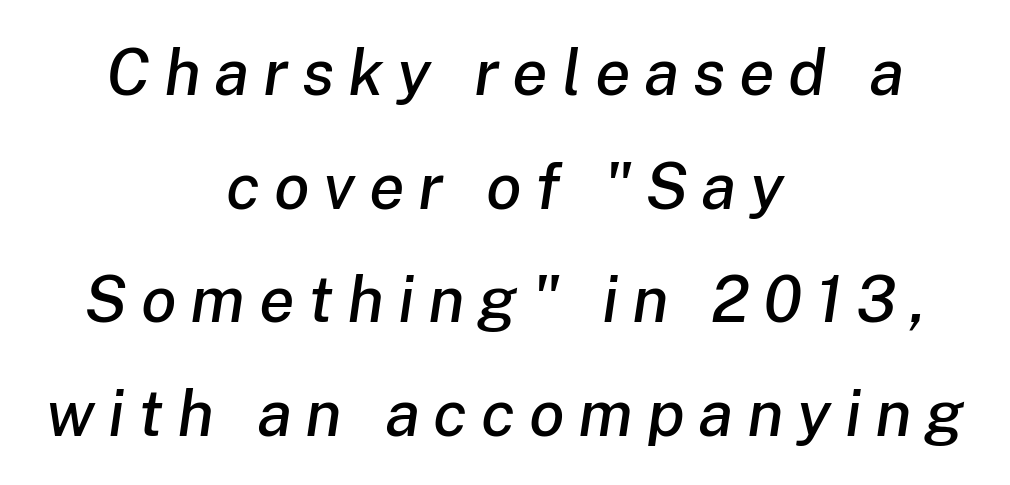
Q: Is the text italic (slanted)? A: Yes, it leans right by about 8 degrees.
Q: Is the text underlined? A: No.
Q: How is the paragraph aligned? A: Centered.
Q: Is the spacing between letters normal or unusually wide? A: Unusually wide.
Q: Width (condensed, normal, or wide)? A: Normal.
Q: Stroke contrast? A: Low.
Q: x-height? A: Medium.
Q: Monospaced? A: No.
